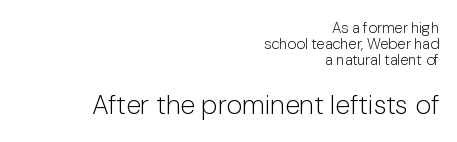
Q: Is the text bold? A: No.
Q: Is the text italic (slanted)? A: No, it is upright.
Q: Is the text underlined? A: No.
Q: How is the paragraph aligned? A: Right-aligned.
Q: Is the spacing between letters normal or unusually wide? A: Normal.
Q: Is the spacing between lines tight, normal or loose? A: Tight.
Q: Which block of text is set in a larger size, the first (top) or the second (bottom)? A: The second (bottom) one.
